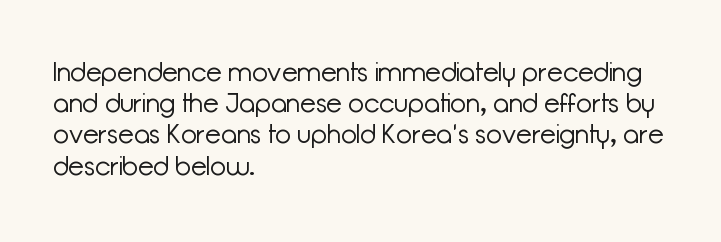
{"italic": "no", "bold": "no", "underline": "no", "align": "left", "line_spacing_ratio": 1.2, "letter_spacing": "normal", "letter_spacing_em": 0.0, "glyph_px": 26}
